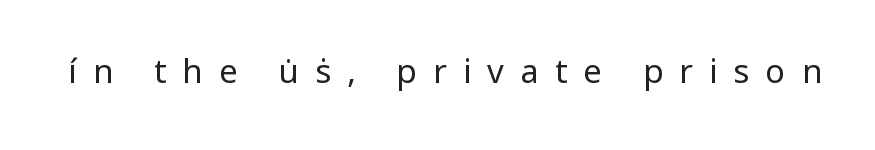
Q: Is the text bold? A: No.
Q: Is the text italic (slanted)? A: No, it is upright.
Q: Is the typeface a serif or a sans-serif typeface? A: Sans-serif.
Q: Is the text underlined? A: No.
Q: Is the spacing between letters normal or unusually wide? A: Unusually wide.
Q: Width (condensed, normal, or wide)? A: Normal.
Q: Stroke contrast? A: Low.
Q: x-height? A: Medium.
Q: Monospaced? A: No.
